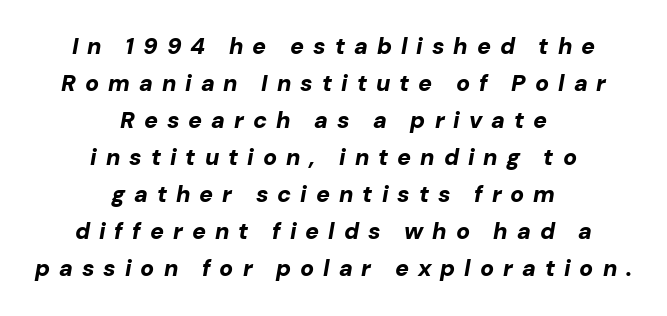
Q: Is the text bold? A: Yes.
Q: Is the text italic (slanted)? A: Yes, it leans right by about 10 degrees.
Q: Is the text underlined? A: No.
Q: How is the paragraph aligned? A: Centered.
Q: Is the spacing between letters normal or unusually wide? A: Unusually wide.
Q: Is the spacing between lines tight, normal or loose? A: Normal.
